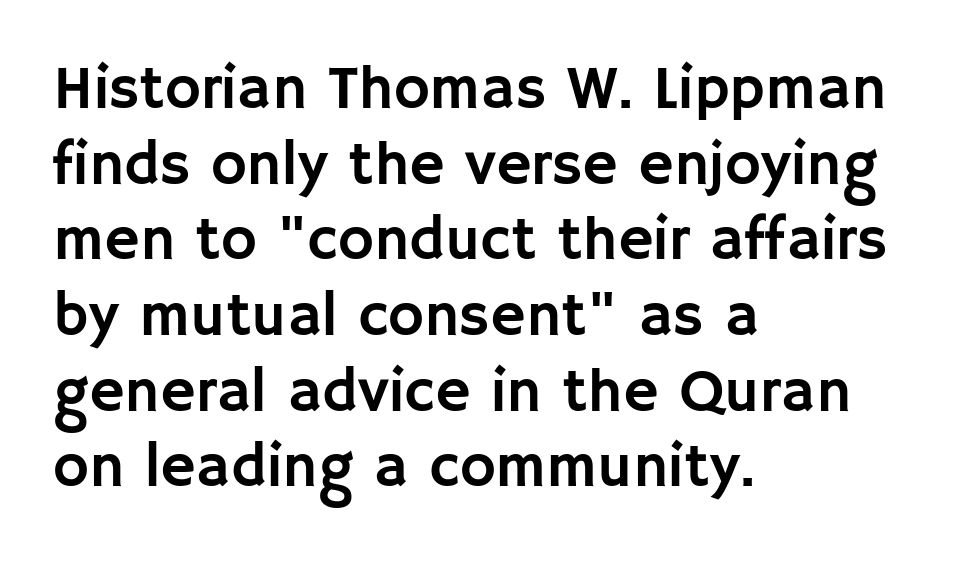
Q: Is the text italic (slanted)? A: No, it is upright.
Q: Is the typeface a serif or a sans-serif typeface? A: Sans-serif.
Q: Is the text underlined? A: No.
Q: How is the paragraph aligned? A: Left-aligned.
Q: Is the spacing between letters normal or unusually wide? A: Normal.
Q: Width (condensed, normal, or wide)? A: Normal.
Q: Stroke contrast? A: Low.
Q: x-height? A: Large.
Q: Monospaced? A: No.
